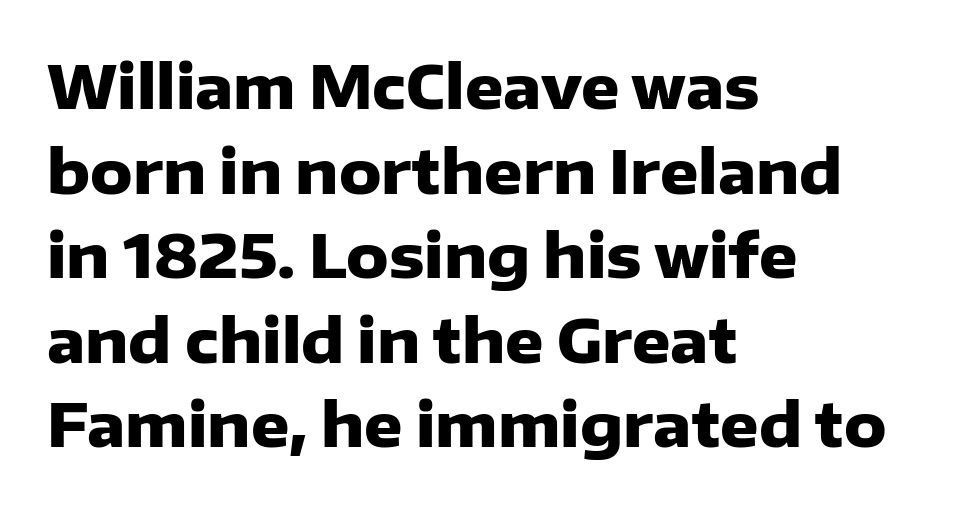
If you measured baseline to baseline, you'd find a middling distance. Proportional: the letters do not fall into vertical columns. Quick note: not italic, upright. Observe the absence of serifs on each vertical stroke in this sample. The rendering keeps characters at their native spacing.
